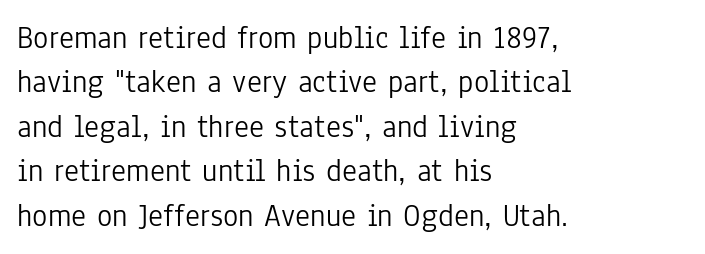
The image shows 32 px light, condensed sans-serif type, upright; set left-aligned, normal line spacing (1.39x), normal letter spacing, not underlined; low stroke contrast and a medium x-height.
